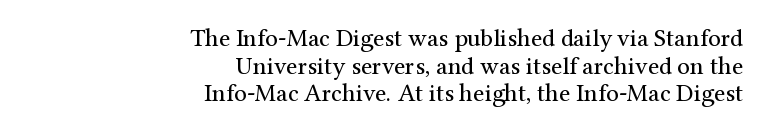
{"italic": "no", "bold": "no", "underline": "no", "align": "right", "line_spacing": "tight", "line_spacing_ratio": 1.11, "letter_spacing": "normal", "letter_spacing_em": 0.0, "glyph_px": 25}
